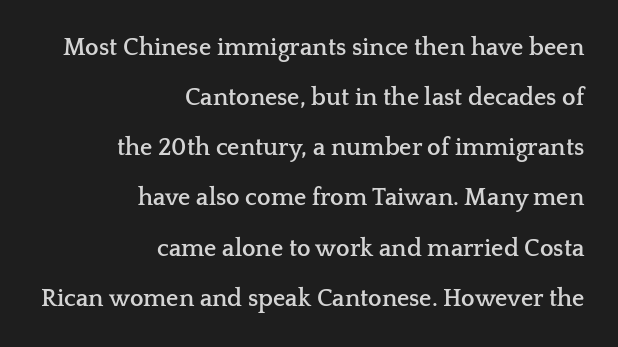
The image shows 24 px bold type, upright; set right-aligned, loose line spacing (2.09x), normal letter spacing, not underlined.
